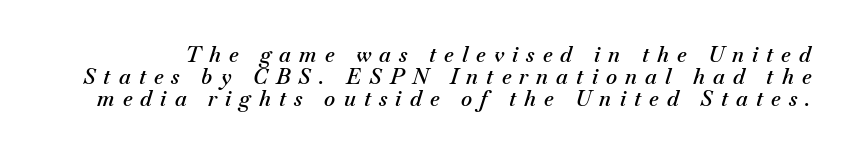
The image shows 21 px text type, italic (leaning right); set tight line spacing (1.04x), unusually wide letter spacing (+0.39 em), not underlined.
